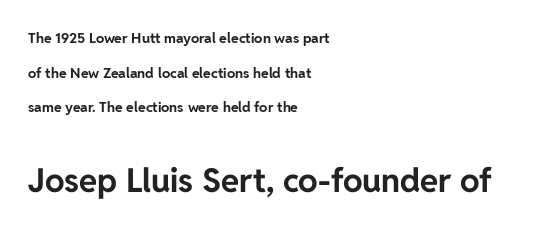
Tall strokes in this sample are plumb rather than angled. The zone under the glyphs is completely vacant. The leading is generous, giving the passage an open texture. In terms of letterspacing, this is plain default setting.
